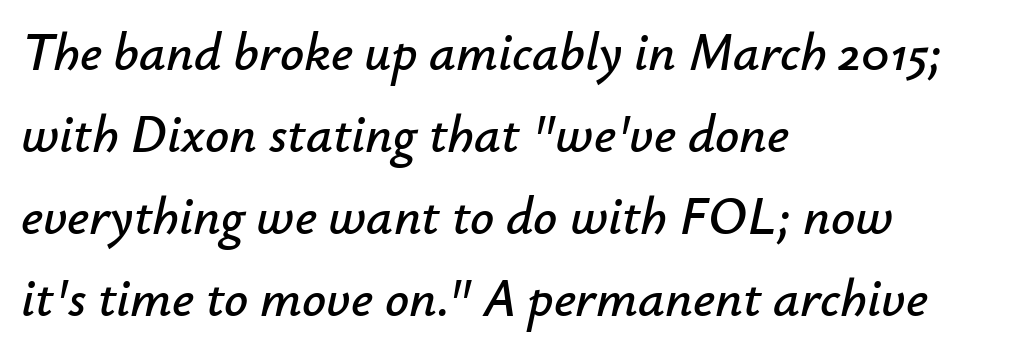
Q: Is the text italic (slanted)? A: Yes, it leans right by about 12 degrees.
Q: Is the text underlined? A: No.
Q: How is the paragraph aligned? A: Left-aligned.
Q: Is the spacing between letters normal or unusually wide? A: Normal.
Q: Is the spacing between lines tight, normal or loose? A: Normal.
Q: Width (condensed, normal, or wide)? A: Normal.
Q: Stroke contrast? A: Low.
Q: x-height? A: Small.
Q: Monospaced? A: No.
